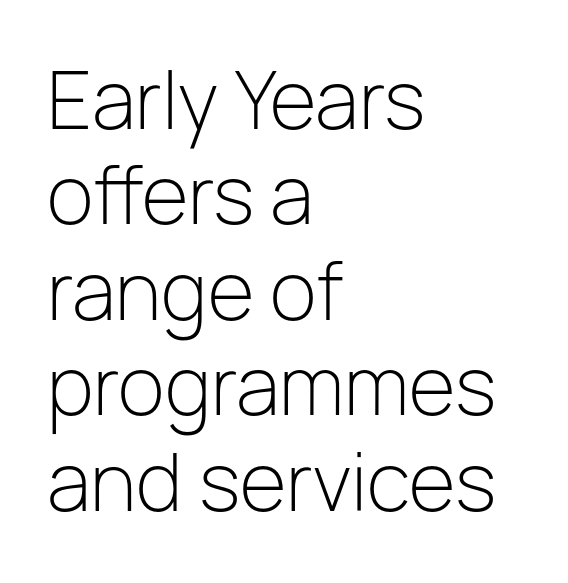
Observe the ordinary spacing: letters are neighbours, not strangers. Typeset ragged right — the left edge is the straight one. You could not count columns in this text — the font is proportionally spaced. Check where the strokes stop: nothing finishes them off — pure sans. Style check: upright.
